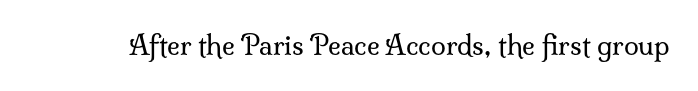
{"italic": "no", "bold": "no", "underline": "no", "letter_spacing": "normal", "letter_spacing_em": 0.0, "glyph_px": 27}
